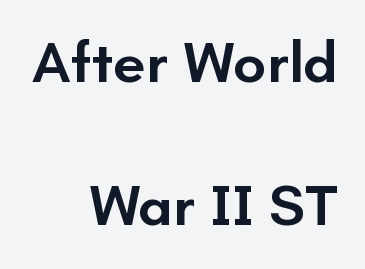
{"serif": "no", "italic": "no", "bold": "semi", "weight": "semibold", "width": "normal", "stroke_contrast": "low", "x_height": "small", "monospaced": "no", "underline": "no", "align": "right", "line_spacing": "loose", "line_spacing_ratio": 2.47, "letter_spacing": "normal", "letter_spacing_em": 0.0, "glyph_px": 58}
